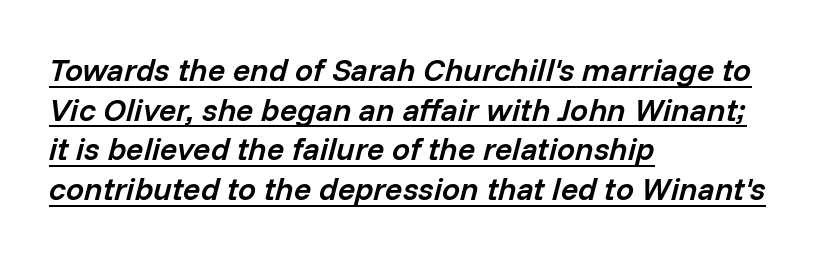
The image shows 32 px semibold type, italic (leaning right); set left-aligned, line spacing 1.24x, normal letter spacing, underlined; low stroke contrast and a medium x-height.
